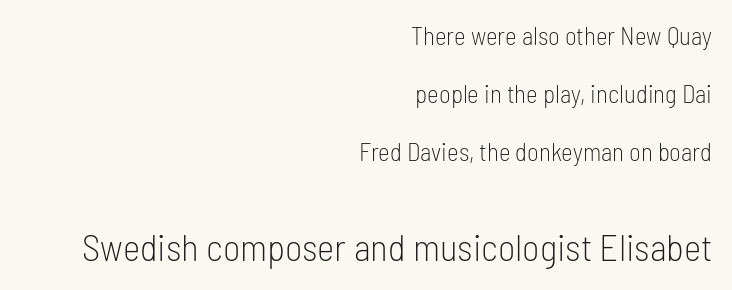
Nope, no serifs anywhere on these letters. Horizontal alignment here is rightward, an uncommon choice for prose. Between these two stacked blocks, the lower one wins on size. The gaps between neighbouring characters are ordinary and unremarkable. The font is comparable to plain body text, perhaps lighter. Is this a fixed-width face? No — the glyphs have proportional, varying widths.
